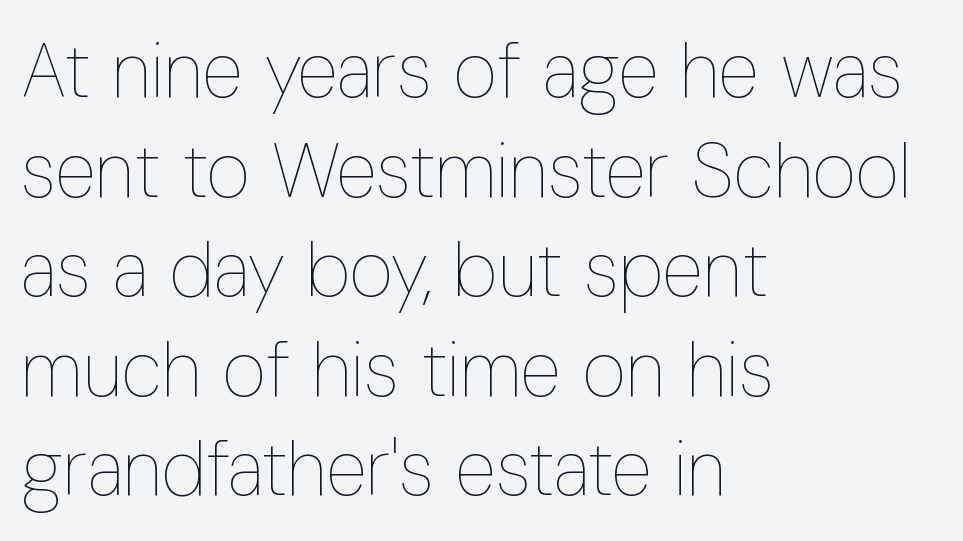
Q: Is the text bold? A: No.
Q: Is the text italic (slanted)? A: No, it is upright.
Q: Is the text underlined? A: No.
Q: How is the paragraph aligned? A: Left-aligned.
Q: Is the spacing between letters normal or unusually wide? A: Normal.
Q: Is the spacing between lines tight, normal or loose? A: Normal.
Q: Width (condensed, normal, or wide)? A: Condensed.
Q: Stroke contrast? A: Low.
Q: x-height? A: Medium.
Q: Monospaced? A: No.
